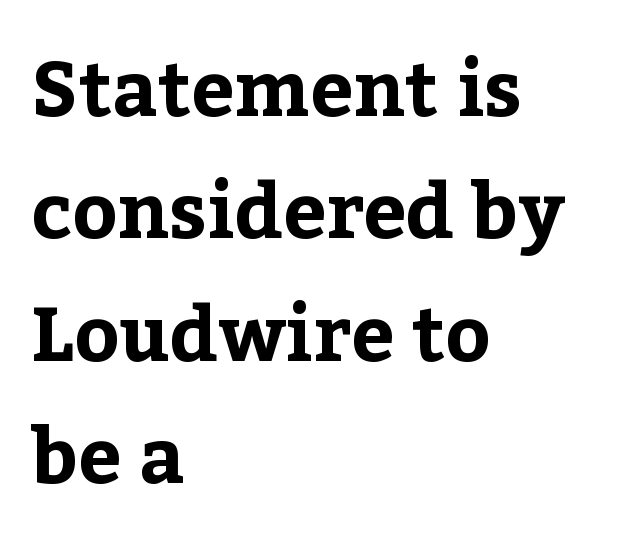
The image shows 77 px bold serif type, upright; set left-aligned, normal line spacing (1.59x), normal letter spacing, not underlined; low stroke contrast and a medium x-height.
